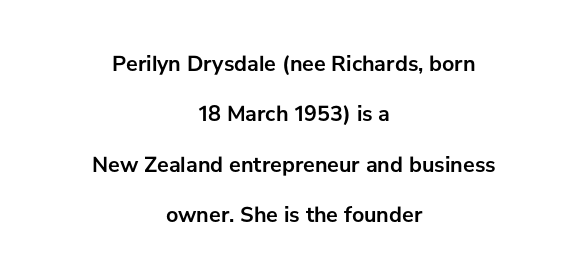
Q: Is the text bold? A: Yes.
Q: Is the text italic (slanted)? A: No, it is upright.
Q: Is the text underlined? A: No.
Q: How is the paragraph aligned? A: Centered.
Q: Is the spacing between letters normal or unusually wide? A: Normal.
Q: Is the spacing between lines tight, normal or loose? A: Loose.
